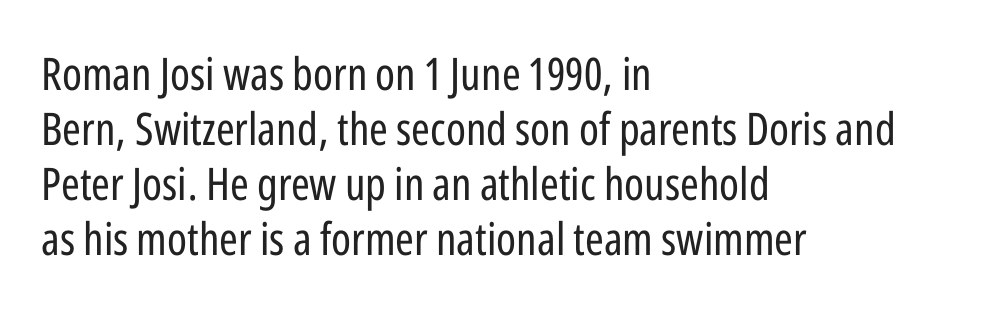
A typesetter would call this proportional, since set widths differ per character. The space beneath each line is pristine and unruled. Where is the straight margin? On the left. Is this a heavy cut? Hardly; it is regular or lighter. Regarding serifs, this sample does without them.
